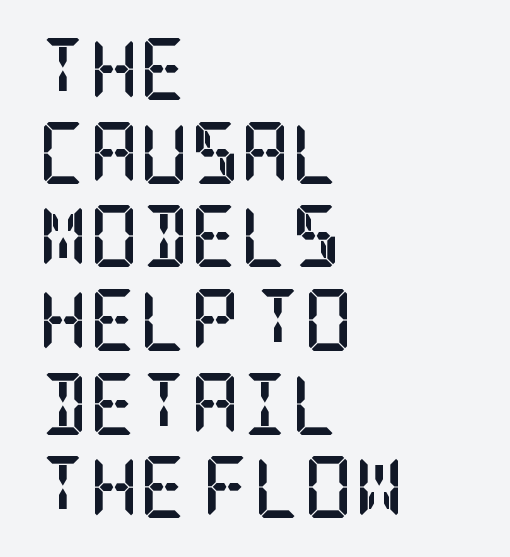
Tracking value appears to be zero — textbook default spacing. Strong, thick strokes mark this as bold type. Is the block centered? No — it sits flush against the left margin. A typesetter would label this face a serif.
